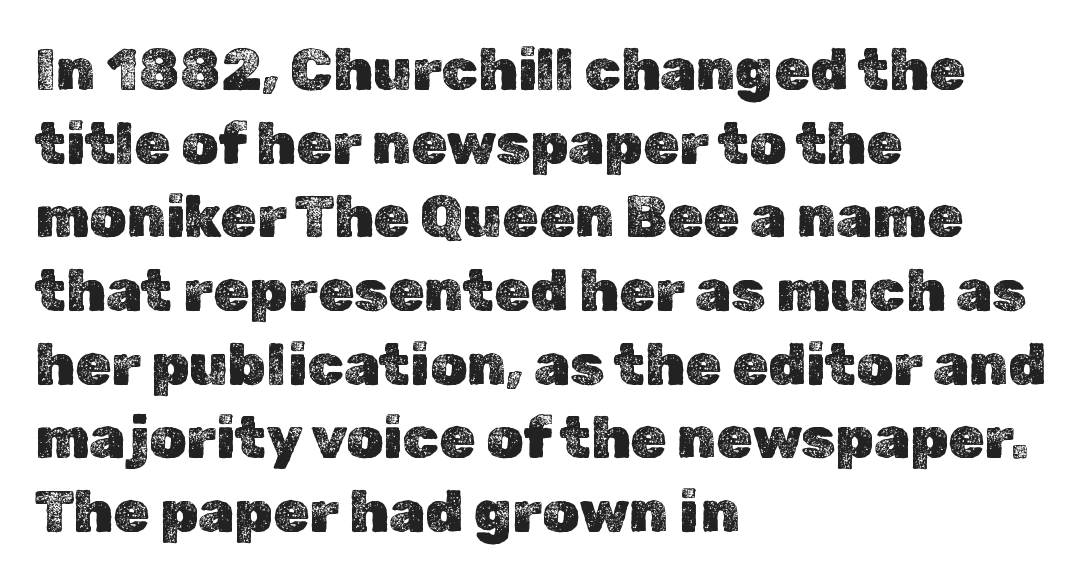
The passage shown is typed in a proportional face where columns would drift. The leading is moderate, giving the passage an even texture. Plain, unruled lines of type. The lines in this sample share a left origin and differ only in where they stop. Observe the ordinary spacing: letters are neighbours, not strangers.
